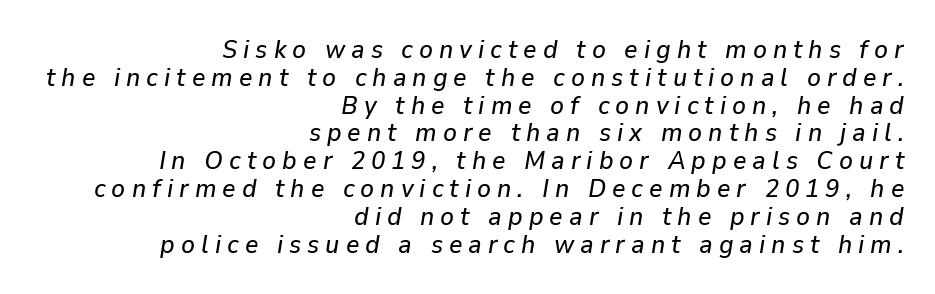
The image shows 26 px text type, italic (leaning right); set right-aligned, tight line spacing (1.07x), unusually wide letter spacing (+0.23 em), not underlined.
